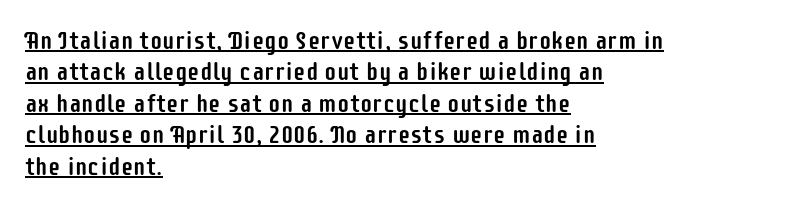
Typeset ragged right — the left edge is the straight one. The block of text has a typical density, with ordinary space between rows. This sample uses plain, unmodified letter spacing. The letters stand upright; this is a roman face. Notice how a bar underscores the lettering throughout.
